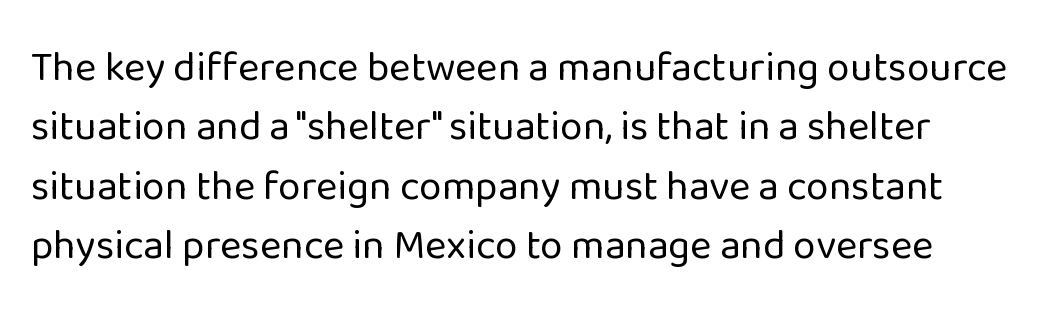
This rendering leaves character spacing at its baseline value. Ink coverage per letter is moderate at most. No italicization has been applied; the sample stays upright. The face used here is a sans, in the tradition of grotesques and geometrics. These lines are rendered in a variable-pitch font. A normal amount of white space separates one row of letters from the next.
